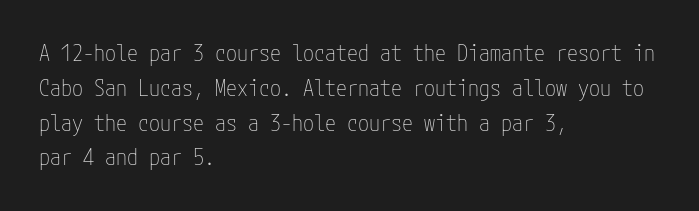
All the whitespace from short lines collects on the right. No extra tracking has been applied to these lines. Characters remain perfectly vertical along every line. The space beneath each line is pristine and unruled. Vertical stems look standard width or narrower in stroke.
